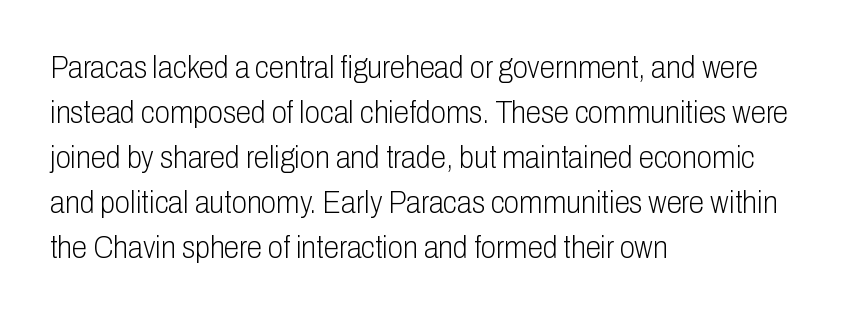
{"serif": "no", "italic": "no", "bold": "no", "weight": "light", "width": "condensed", "stroke_contrast": "low", "x_height": "medium", "monospaced": "no", "underline": "no", "align": "left", "line_spacing": "normal", "line_spacing_ratio": 1.45, "letter_spacing": "normal", "letter_spacing_em": 0.0, "glyph_px": 31}
